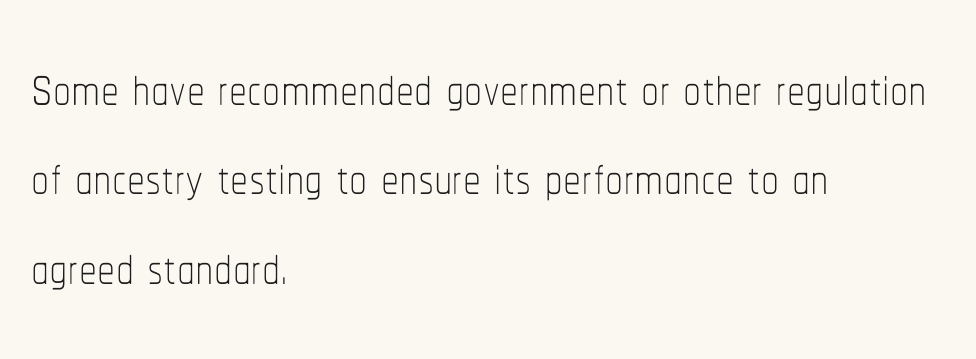
The image shows 72 px thin, condensed type, upright; set left-aligned, line spacing 1.24x, normal letter spacing, not underlined; low stroke contrast and a medium x-height.
